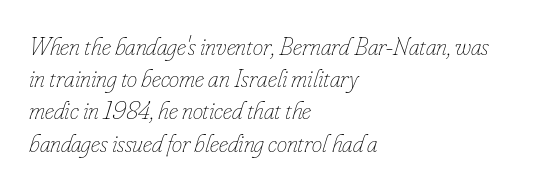
{"italic": "yes", "lean": "right", "slant_degrees": 16, "bold": "no", "underline": "no", "align": "left", "line_spacing_ratio": 1.24, "letter_spacing": "normal", "letter_spacing_em": 0.0, "glyph_px": 26}
